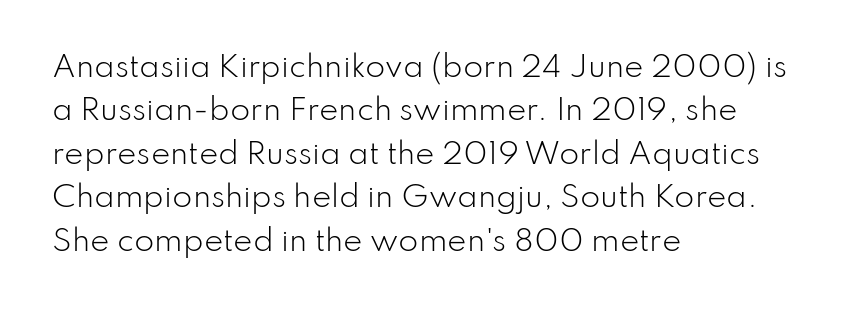
The image shows 29 px light sans-serif type, upright; set left-aligned, normal line spacing (1.5x), normal letter spacing, not underlined; low stroke contrast and a small x-height.
